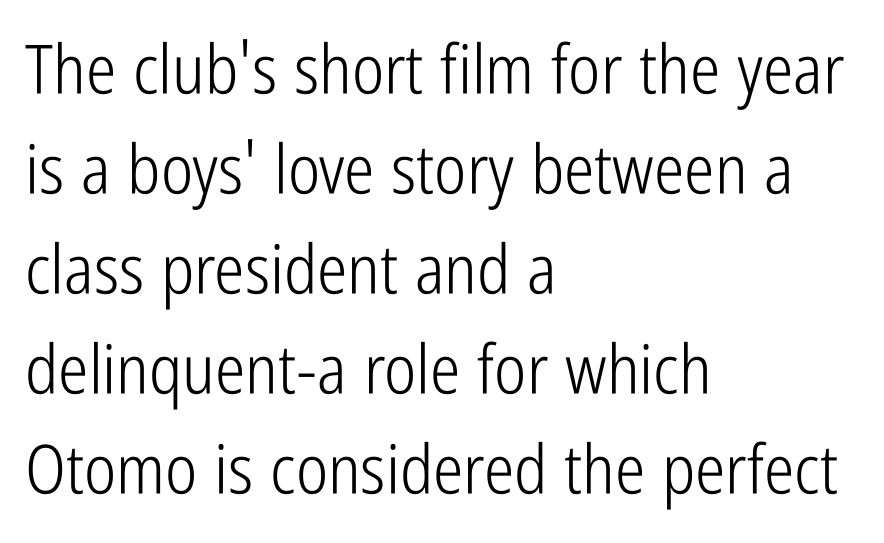
The image shows 68 px light, condensed sans-serif type, upright; set left-aligned, normal line spacing (1.47x), normal letter spacing, not underlined; low stroke contrast and a medium x-height.
